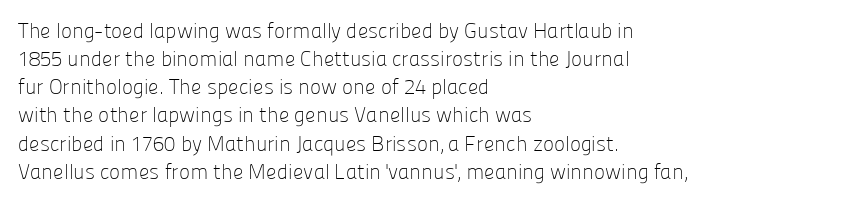
Visually the block forms a straight wall on the left and a jagged coastline on the right. Style check: upright. Bold? No — there's no thickening of the strokes. Notice how descenders clear the ascenders below comfortably — that's standard leading. Each word holds together tightly as a unit, with standard inter-letter gaps.
